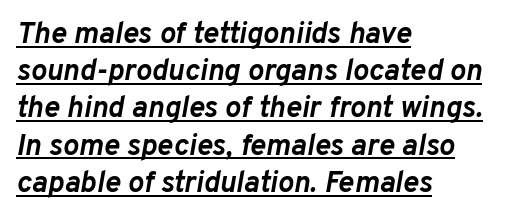
Q: Is the text bold? A: Yes.
Q: Is the text italic (slanted)? A: Yes, it leans right by about 10 degrees.
Q: Is the text underlined? A: Yes.
Q: How is the paragraph aligned? A: Left-aligned.
Q: Is the spacing between letters normal or unusually wide? A: Normal.
Q: Width (condensed, normal, or wide)? A: Normal.
Q: Stroke contrast? A: Low.
Q: x-height? A: Medium.
Q: Monospaced? A: No.
